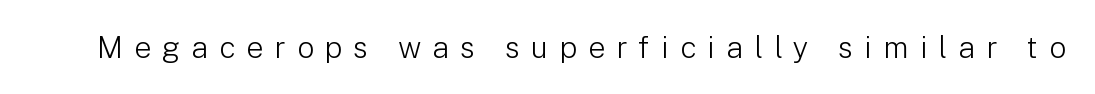
Q: Is the text bold? A: No.
Q: Is the text italic (slanted)? A: No, it is upright.
Q: Is the typeface a serif or a sans-serif typeface? A: Sans-serif.
Q: Is the text underlined? A: No.
Q: Is the spacing between letters normal or unusually wide? A: Unusually wide.
Q: Width (condensed, normal, or wide)? A: Normal.
Q: Stroke contrast? A: Low.
Q: x-height? A: Medium.
Q: Monospaced? A: No.
